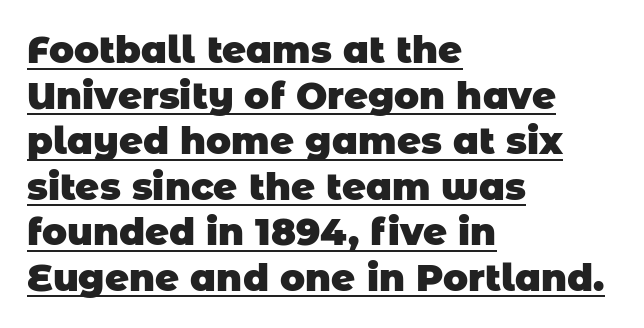
Q: Is the text bold? A: Yes.
Q: Is the typeface a serif or a sans-serif typeface? A: Sans-serif.
Q: Is the text underlined? A: Yes.
Q: How is the paragraph aligned? A: Left-aligned.
Q: Is the spacing between letters normal or unusually wide? A: Normal.
Q: Width (condensed, normal, or wide)? A: Normal.
Q: Stroke contrast? A: Low.
Q: x-height? A: Large.
Q: Monospaced? A: No.
